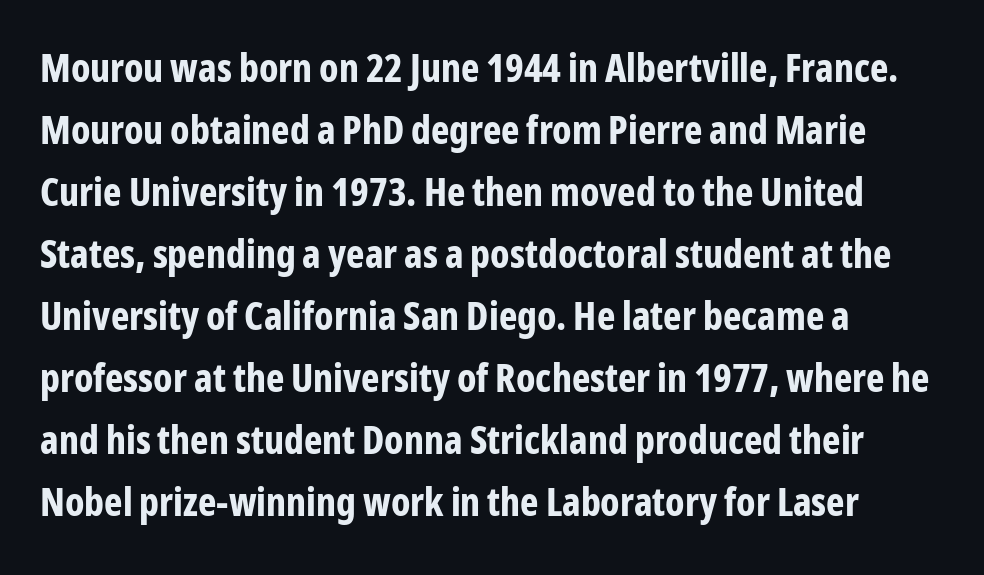
{"serif": "no", "italic": "no", "bold": "yes", "weight": "bold", "width": "condensed", "stroke_contrast": "low", "x_height": "medium", "monospaced": "no", "underline": "no", "align": "left", "line_spacing": "normal", "line_spacing_ratio": 1.59, "letter_spacing": "normal", "letter_spacing_em": 0.0, "glyph_px": 39}
